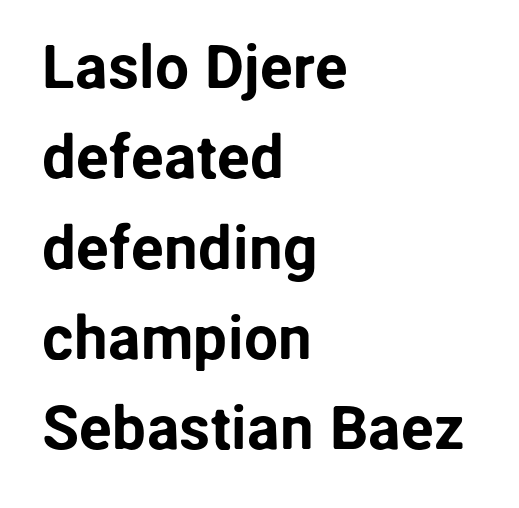
{"serif": "no", "italic": "no", "width": "normal", "stroke_contrast": "low", "x_height": "medium", "monospaced": "no", "underline": "no", "align": "left", "line_spacing": "normal", "line_spacing_ratio": 1.48, "letter_spacing": "normal", "letter_spacing_em": 0.0, "glyph_px": 61}
